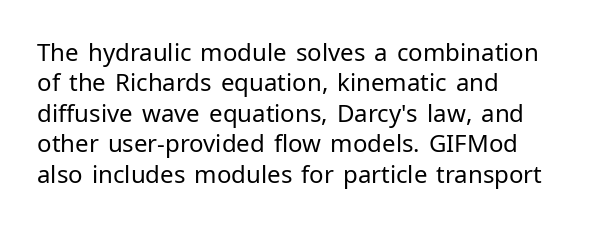
{"italic": "no", "bold": "no", "underline": "no", "align": "left", "line_spacing": "normal", "line_spacing_ratio": 1.27, "letter_spacing": "normal", "letter_spacing_em": 0.0, "glyph_px": 24}
